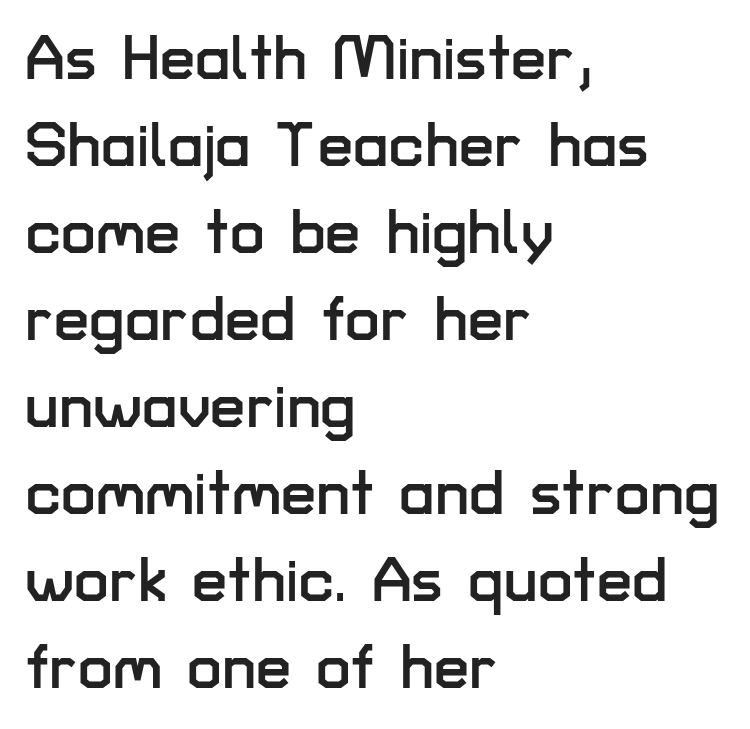
The image shows 63 px sans-serif type, upright; set left-aligned, normal line spacing (1.38x), normal letter spacing, not underlined; low stroke contrast and a medium x-height.
